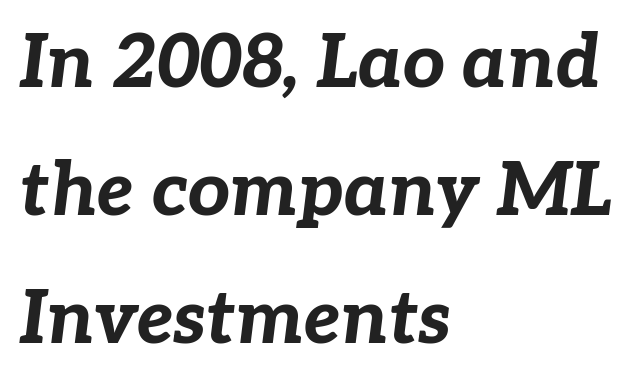
Slant detected: the letters are inclined. The paragraph shown leans on its left margin. The zone under the glyphs is completely vacant. Honestly, the letter spacing is just normal — you wouldn't notice it. The glyphs have the mass of a bold cut.
